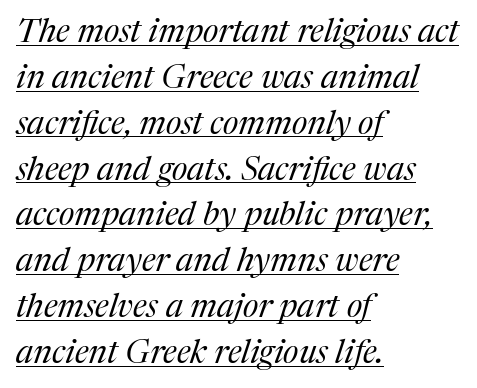
The letters advance in unequal steps, a hallmark of proportional type. Does the type have serifs? Yes, each stem ends in a small foot. This sample uses plain, unmodified letter spacing. Leftover space on each line is placed entirely after the last word.
